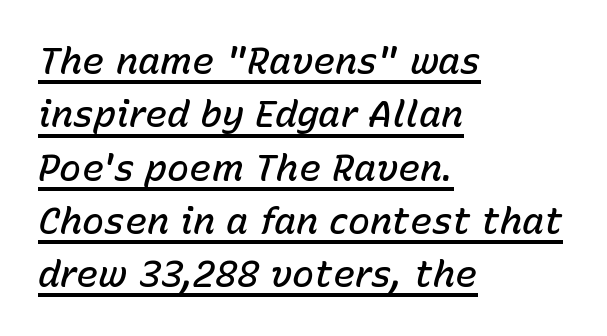
The lettering tilts uniformly, giving the passage an italic look. Is the type bold? Partly — it's a semibold, heavier than regular but not fully bold. The lines sit at an ordinary, default distance from one another. A continuous stroke trails under the words, as in a hyperlink.
